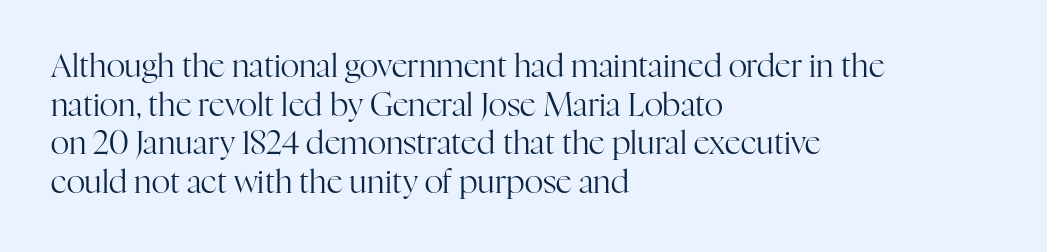
Q: Is the text bold? A: No.
Q: Is the text italic (slanted)? A: No, it is upright.
Q: Is the typeface a serif or a sans-serif typeface? A: Serif.
Q: Is the text underlined? A: No.
Q: How is the paragraph aligned? A: Left-aligned.
Q: Is the spacing between letters normal or unusually wide? A: Normal.
Q: Width (condensed, normal, or wide)? A: Normal.
Q: Stroke contrast? A: High.
Q: x-height? A: Medium.
Q: Monospaced? A: No.
